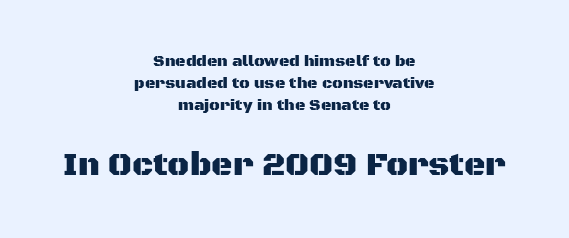
Q: Is the text italic (slanted)? A: No, it is upright.
Q: Is the typeface a serif or a sans-serif typeface? A: Sans-serif.
Q: Is the text underlined? A: No.
Q: How is the paragraph aligned? A: Centered.
Q: Is the spacing between letters normal or unusually wide? A: Normal.
Q: Is the spacing between lines tight, normal or loose? A: Normal.
Q: Which block of text is set in a larger size, the first (top) or the second (bottom)? A: The second (bottom) one.
Q: Width (condensed, normal, or wide)? A: Normal.
Q: Stroke contrast? A: Medium.
Q: x-height? A: Large.
Q: Monospaced? A: No.
